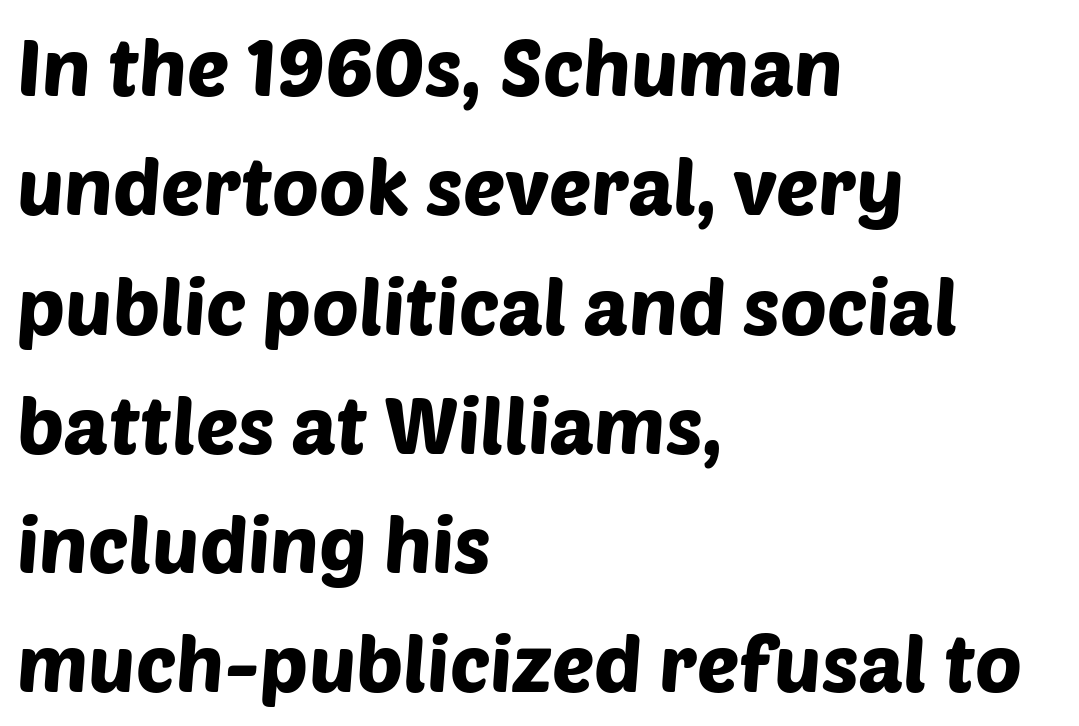
Q: Is the typeface a serif or a sans-serif typeface? A: Sans-serif.
Q: Is the text underlined? A: No.
Q: How is the paragraph aligned? A: Left-aligned.
Q: Is the spacing between letters normal or unusually wide? A: Normal.
Q: Is the spacing between lines tight, normal or loose? A: Normal.
Q: Width (condensed, normal, or wide)? A: Normal.
Q: Stroke contrast? A: Low.
Q: x-height? A: Large.
Q: Monospaced? A: No.
